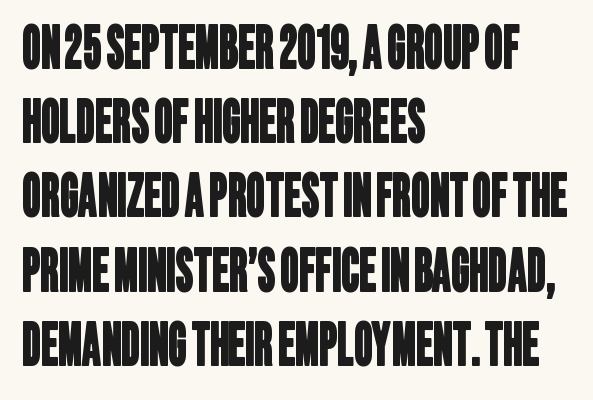
Q: Is the typeface a serif or a sans-serif typeface? A: Sans-serif.
Q: Is the text underlined? A: No.
Q: How is the paragraph aligned? A: Left-aligned.
Q: Is the spacing between letters normal or unusually wide? A: Normal.
Q: Is the spacing between lines tight, normal or loose? A: Normal.
Q: Width (condensed, normal, or wide)? A: Condensed.
Q: Stroke contrast? A: Low.
Q: x-height? A: Large.
Q: Monospaced? A: No.
